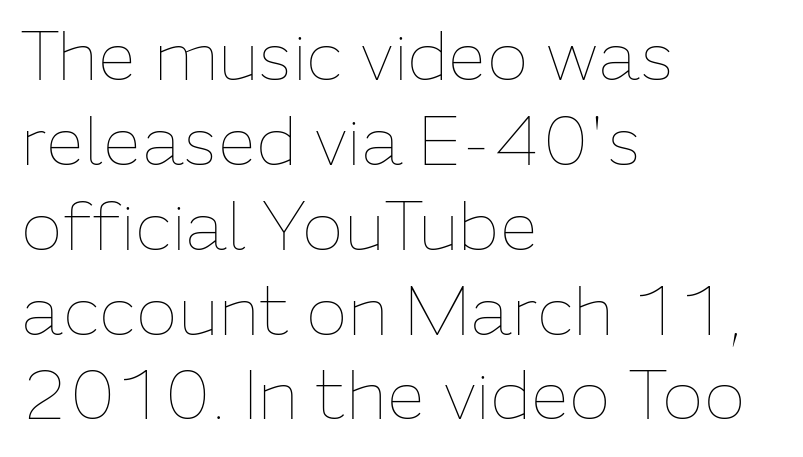
Q: Is the text bold? A: No.
Q: Is the text italic (slanted)? A: No, it is upright.
Q: Is the text underlined? A: No.
Q: How is the paragraph aligned? A: Left-aligned.
Q: Is the spacing between letters normal or unusually wide? A: Normal.
Q: Width (condensed, normal, or wide)? A: Normal.
Q: Stroke contrast? A: Low.
Q: x-height? A: Medium.
Q: Monospaced? A: No.
